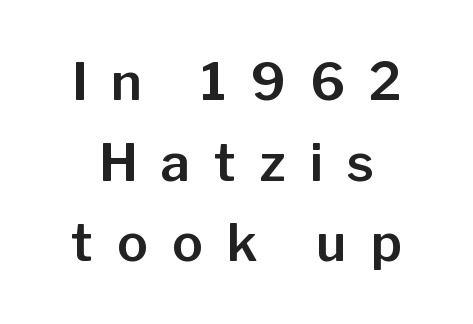
The image shows 52 px sans-serif type, upright; set normal line spacing (1.55x), unusually wide letter spacing (+0.46 em), not underlined; low stroke contrast and a medium x-height.
